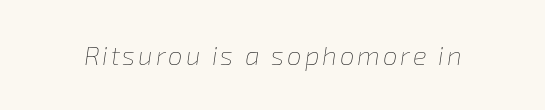
{"italic": "yes", "lean": "right", "slant_degrees": 8, "bold": "no", "underline": "no", "glyph_px": 26}
